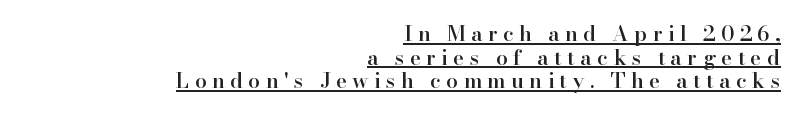
Q: Is the text bold? A: Semi-bold.
Q: Is the text italic (slanted)? A: No, it is upright.
Q: Is the text underlined? A: Yes.
Q: How is the paragraph aligned? A: Right-aligned.
Q: Is the spacing between letters normal or unusually wide? A: Unusually wide.
Q: Is the spacing between lines tight, normal or loose? A: Tight.
